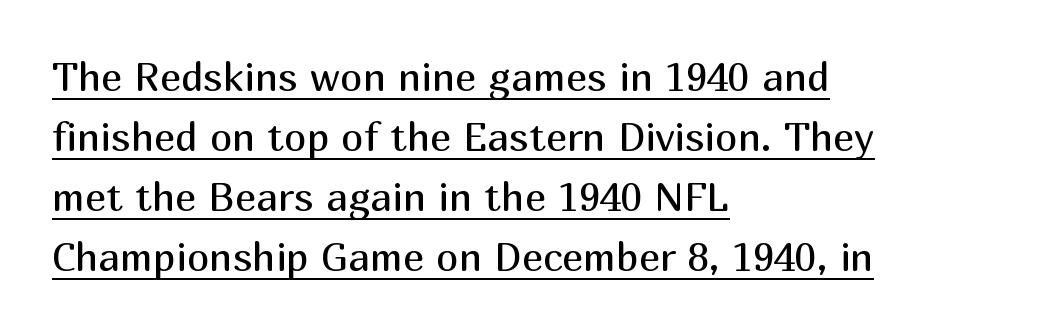
Q: Is the text bold? A: No.
Q: Is the text italic (slanted)? A: No, it is upright.
Q: Is the typeface a serif or a sans-serif typeface? A: Sans-serif.
Q: Is the text underlined? A: Yes.
Q: How is the paragraph aligned? A: Left-aligned.
Q: Is the spacing between letters normal or unusually wide? A: Normal.
Q: Is the spacing between lines tight, normal or loose? A: Normal.
Q: Width (condensed, normal, or wide)? A: Normal.
Q: Stroke contrast? A: Medium.
Q: x-height? A: Medium.
Q: Monospaced? A: No.
